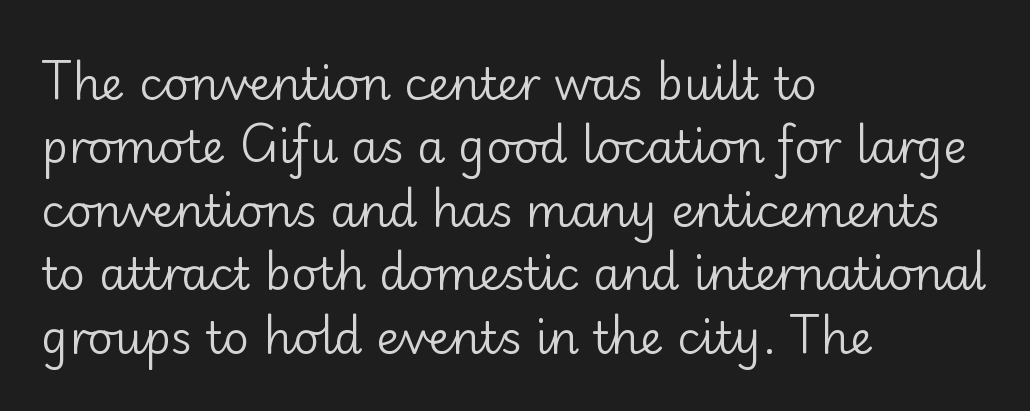
{"serif": "no", "italic": "no", "bold": "no", "weight": "regular", "width": "normal", "stroke_contrast": "low", "x_height": "small", "monospaced": "no", "underline": "no", "align": "left", "line_spacing": "normal", "line_spacing_ratio": 1.41, "letter_spacing": "normal", "letter_spacing_em": 0.0, "glyph_px": 45}
